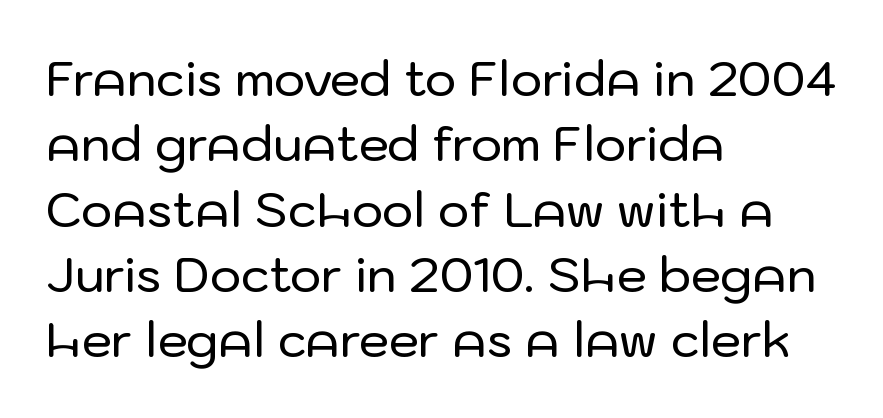
Q: Is the text italic (slanted)? A: No, it is upright.
Q: Is the typeface a serif or a sans-serif typeface? A: Sans-serif.
Q: Is the text underlined? A: No.
Q: How is the paragraph aligned? A: Left-aligned.
Q: Is the spacing between letters normal or unusually wide? A: Normal.
Q: Is the spacing between lines tight, normal or loose? A: Normal.
Q: Width (condensed, normal, or wide)? A: Normal.
Q: Stroke contrast? A: Low.
Q: x-height? A: Medium.
Q: Monospaced? A: No.
